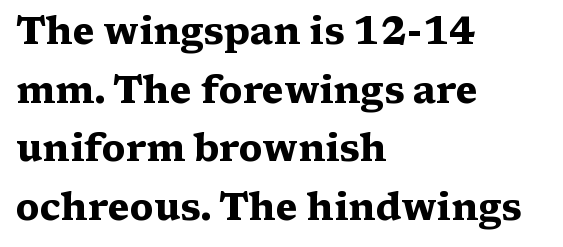
Q: Is the text bold? A: Yes.
Q: Is the text italic (slanted)? A: No, it is upright.
Q: Is the typeface a serif or a sans-serif typeface? A: Serif.
Q: Is the text underlined? A: No.
Q: How is the paragraph aligned? A: Left-aligned.
Q: Is the spacing between letters normal or unusually wide? A: Normal.
Q: Is the spacing between lines tight, normal or loose? A: Normal.
Q: Width (condensed, normal, or wide)? A: Wide.
Q: Stroke contrast? A: Medium.
Q: x-height? A: Medium.
Q: Monospaced? A: No.
